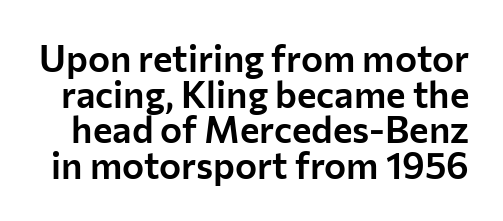
Q: Is the text italic (slanted)? A: No, it is upright.
Q: Is the typeface a serif or a sans-serif typeface? A: Sans-serif.
Q: Is the text underlined? A: No.
Q: Is the spacing between letters normal or unusually wide? A: Normal.
Q: Is the spacing between lines tight, normal or loose? A: Tight.
Q: Width (condensed, normal, or wide)? A: Normal.
Q: Stroke contrast? A: Low.
Q: x-height? A: Medium.
Q: Monospaced? A: No.
